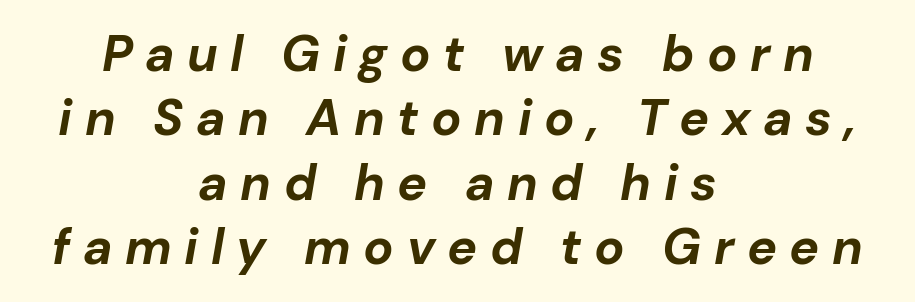
Q: Is the text bold? A: Yes.
Q: Is the text italic (slanted)? A: Yes, it leans right by about 10 degrees.
Q: Is the text underlined? A: No.
Q: How is the paragraph aligned? A: Centered.
Q: Is the spacing between letters normal or unusually wide? A: Unusually wide.
Q: Is the spacing between lines tight, normal or loose? A: Normal.
Q: Width (condensed, normal, or wide)? A: Normal.
Q: Stroke contrast? A: Low.
Q: x-height? A: Medium.
Q: Monospaced? A: No.
